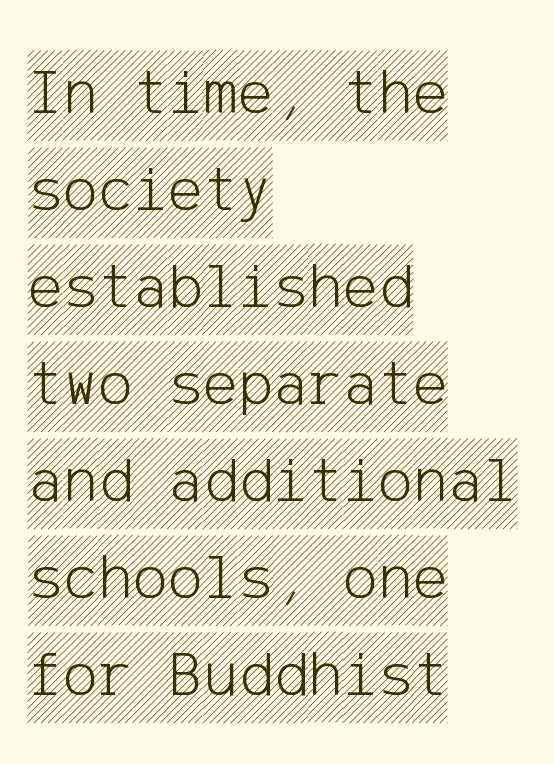
Is there much room between lines? A standard amount, neither cramped nor airy. No extra tracking has been applied to these lines. Descenders hang freely into open space. Casual observation: everything's shoved over to the left.
